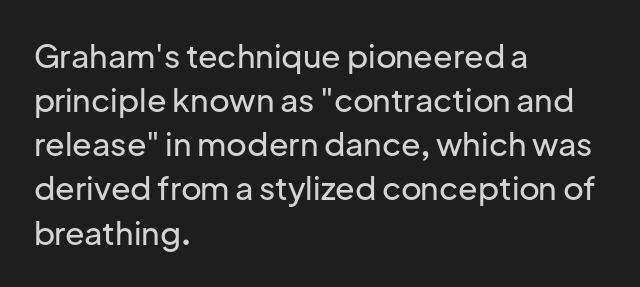
The image shows 32 px sans-serif type, upright; set left-aligned, normal line spacing (1.38x), normal letter spacing, not underlined; low stroke contrast and a medium x-height.
